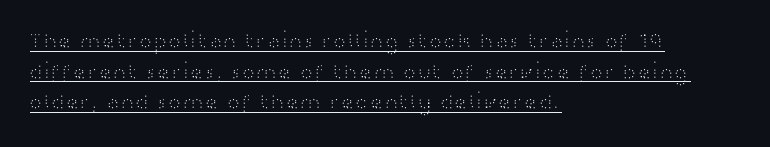
Q: Is the text bold? A: No.
Q: Is the text italic (slanted)? A: No, it is upright.
Q: Is the text underlined? A: Yes.
Q: How is the paragraph aligned? A: Left-aligned.
Q: Is the spacing between letters normal or unusually wide? A: Normal.
Q: Is the spacing between lines tight, normal or loose? A: Normal.
